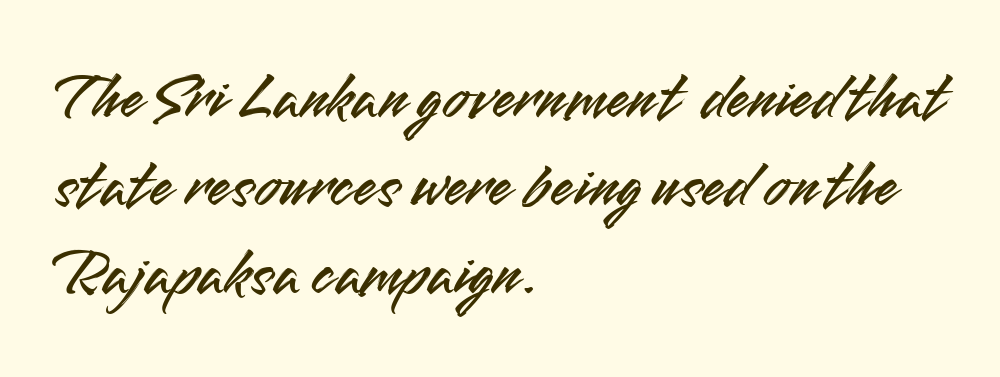
Looks like regular typesetting: each glyph gets only the width it needs. This rendering employs a face without finishing strokes, i.e., a sans-serif. Default kerning and tracking; the words read as compact shapes. Anything drawn beneath the words? Only blank space. The vertical gap from one line to the next is medium.
